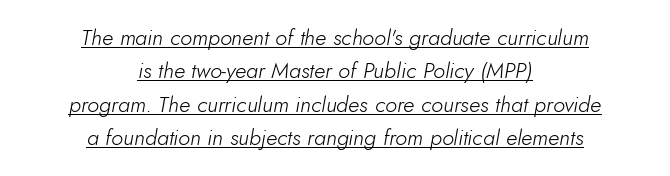
The rendering positions every line midway between the sides. Short note: letters normally spaced. These lines were composed using italics. Is this a heavy cut? Hardly; it is regular or lighter. Regarding leading, the lines here are spaced in the standard way.
